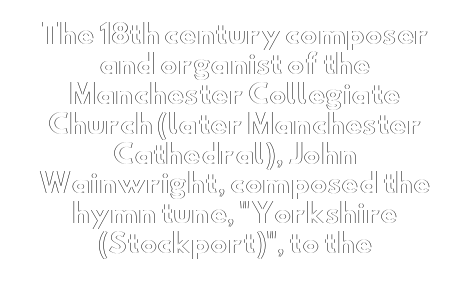
The gaps between neighbouring characters are ordinary and unremarkable. Quick note: not italic, upright. Each row of text sits above clean, open space. Notice how descenders almost collide with the ascenders below — that's tight leading. The typesetter chose a symmetrical, centered arrangement here.
